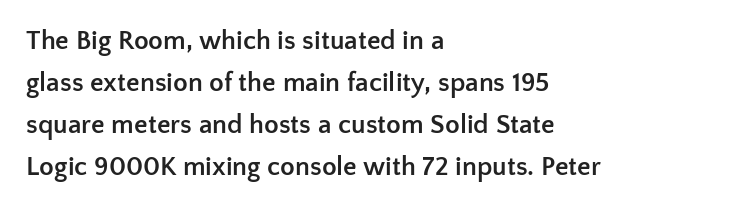
{"italic": "no", "bold": "yes", "underline": "no", "align": "left", "line_spacing": "normal", "line_spacing_ratio": 1.56, "letter_spacing": "normal", "letter_spacing_em": 0.0, "glyph_px": 27}
